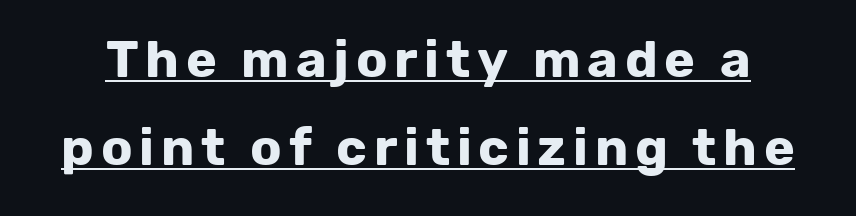
Q: Is the text bold? A: Yes.
Q: Is the text italic (slanted)? A: No, it is upright.
Q: Is the typeface a serif or a sans-serif typeface? A: Sans-serif.
Q: Is the text underlined? A: Yes.
Q: Is the spacing between lines tight, normal or loose? A: Normal.
Q: Width (condensed, normal, or wide)? A: Normal.
Q: Stroke contrast? A: Low.
Q: x-height? A: Medium.
Q: Monospaced? A: No.
